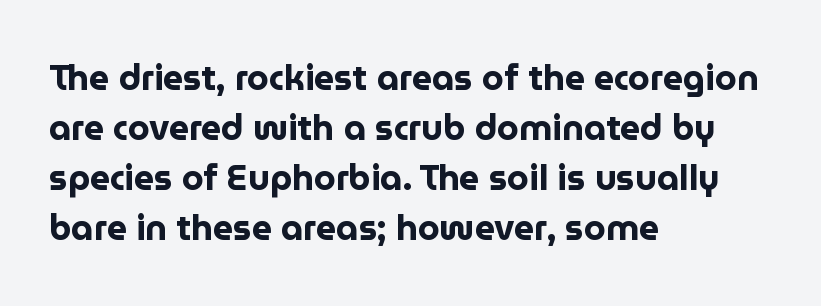
The image shows 35 px bold sans-serif type, upright; set left-aligned, normal line spacing (1.43x), normal letter spacing, not underlined; low stroke contrast and a medium x-height.
